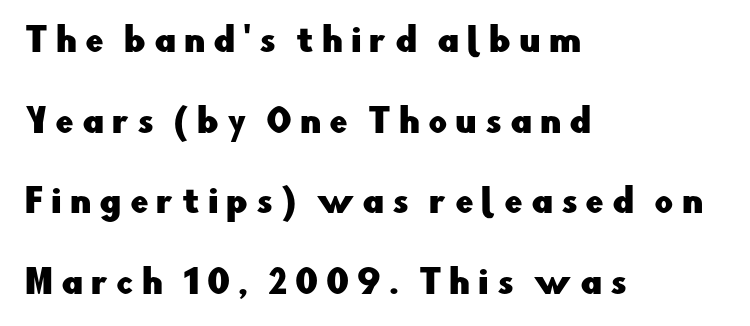
Each word looks stretched out because of the extra space between its letters. The space directly below the letters is spotless. Casual observation: everything's shoved over to the left. Summary of vertical rhythm: relaxed, with wide interline spacing. This sample has the flowing, uneven cadence of proportional lettering.
